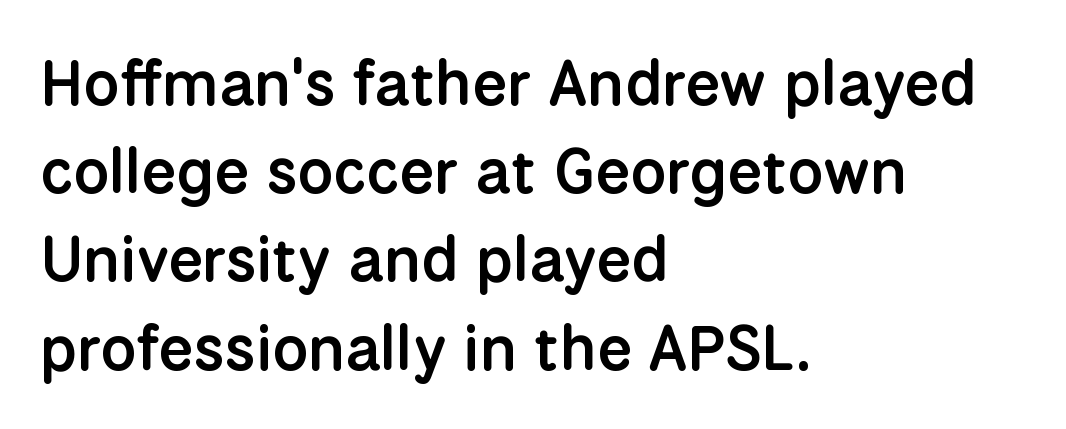
The image shows 63 px semibold sans-serif type, upright; set left-aligned, normal line spacing (1.4x), normal letter spacing, not underlined; low stroke contrast and a medium x-height.
